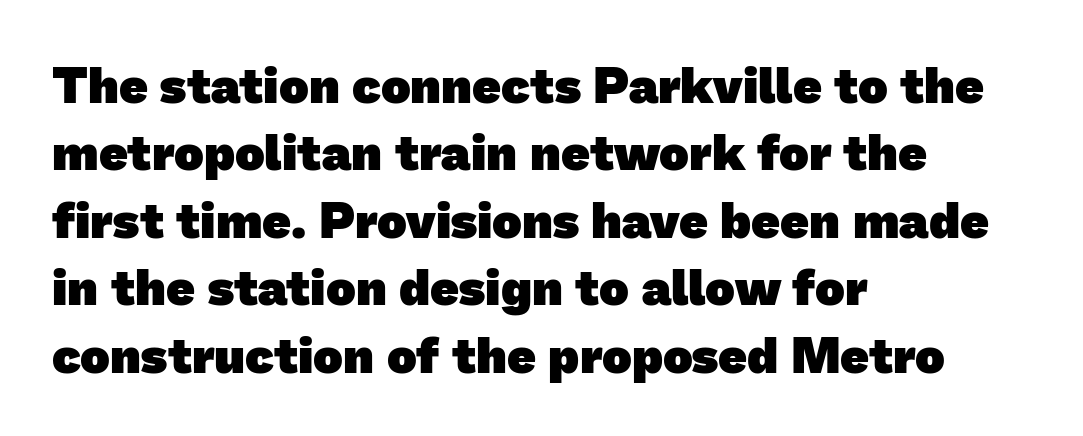
Q: Is the text bold? A: Yes.
Q: Is the typeface a serif or a sans-serif typeface? A: Sans-serif.
Q: Is the text underlined? A: No.
Q: How is the paragraph aligned? A: Left-aligned.
Q: Is the spacing between letters normal or unusually wide? A: Normal.
Q: Is the spacing between lines tight, normal or loose? A: Normal.
Q: Width (condensed, normal, or wide)? A: Normal.
Q: Stroke contrast? A: Low.
Q: x-height? A: Medium.
Q: Monospaced? A: No.
